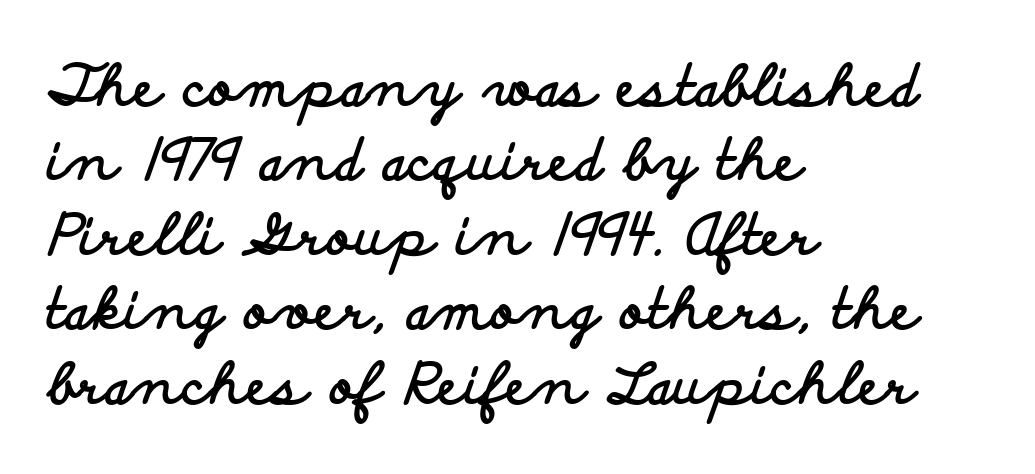
This rendering leaves character spacing at its baseline value. The letters advance in unequal steps, a hallmark of proportional type. Examine the stroke ends and you'll find no serifs. Type without underlining.
